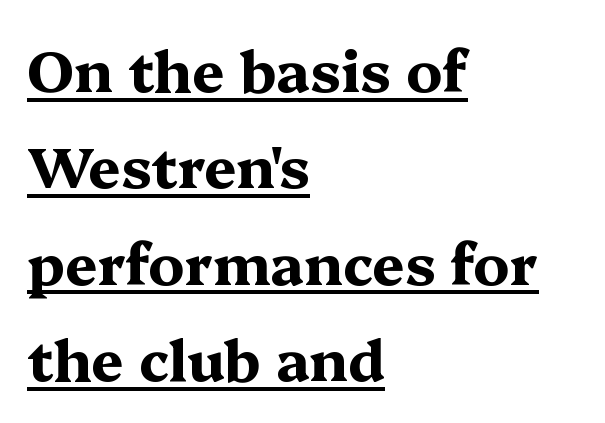
The image shows 57 px bold, wide serif type, upright; set left-aligned, normal line spacing (1.69x), normal letter spacing, underlined; medium stroke contrast and a medium x-height.
